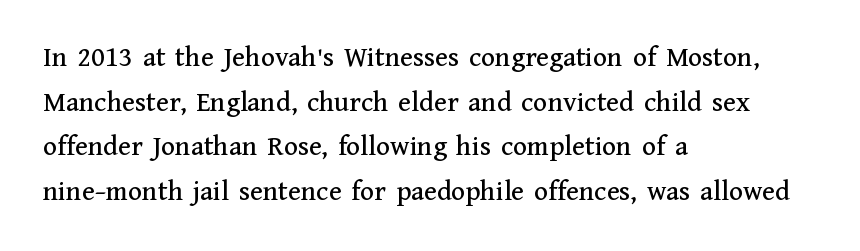
Q: Is the text italic (slanted)? A: No, it is upright.
Q: Is the typeface a serif or a sans-serif typeface? A: Serif.
Q: Is the text underlined? A: No.
Q: How is the paragraph aligned? A: Left-aligned.
Q: Is the spacing between letters normal or unusually wide? A: Normal.
Q: Is the spacing between lines tight, normal or loose? A: Normal.
Q: Width (condensed, normal, or wide)? A: Normal.
Q: Stroke contrast? A: Medium.
Q: x-height? A: Medium.
Q: Monospaced? A: No.
